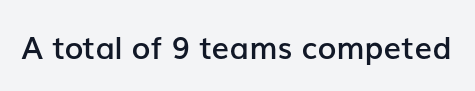
The space directly below the letters is spotless. The letters advance in unequal steps, a hallmark of proportional type. Look at the stroke-to-counter ratio: somewhat heavy, a semibold. Glyph-to-glyph distance matches everyday printed text.
